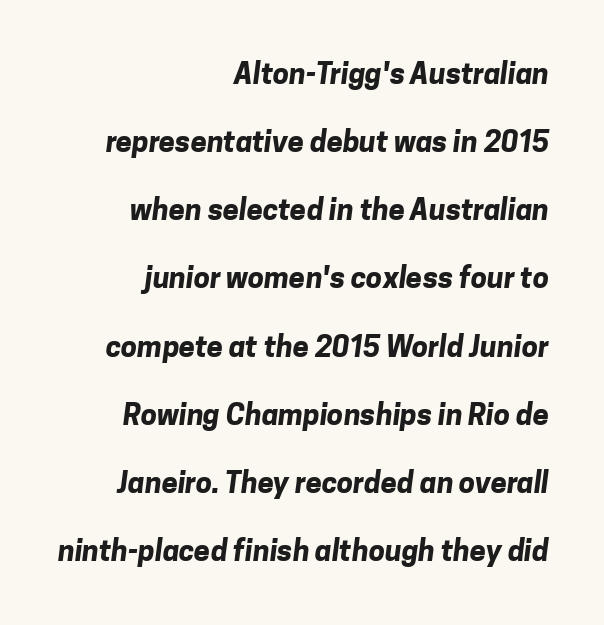
Q: Is the text bold? A: Yes.
Q: Is the typeface a serif or a sans-serif typeface? A: Sans-serif.
Q: Is the text underlined? A: No.
Q: How is the paragraph aligned? A: Right-aligned.
Q: Is the spacing between letters normal or unusually wide? A: Normal.
Q: Is the spacing between lines tight, normal or loose? A: Loose.
Q: Width (condensed, normal, or wide)? A: Normal.
Q: Stroke contrast? A: Low.
Q: x-height? A: Medium.
Q: Monospaced? A: No.
